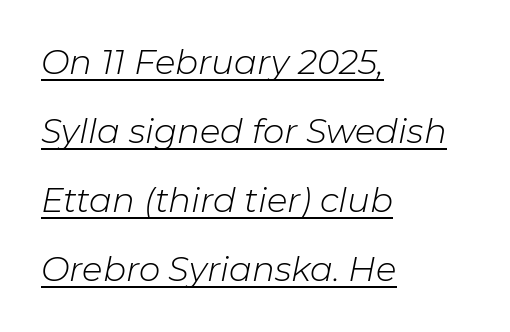
Q: Is the text bold? A: No.
Q: Is the text italic (slanted)? A: Yes, it leans right by about 11 degrees.
Q: Is the text underlined? A: Yes.
Q: How is the paragraph aligned? A: Left-aligned.
Q: Is the spacing between letters normal or unusually wide? A: Normal.
Q: Is the spacing between lines tight, normal or loose? A: Loose.
Q: Width (condensed, normal, or wide)? A: Normal.
Q: Stroke contrast? A: Low.
Q: x-height? A: Medium.
Q: Monospaced? A: No.
